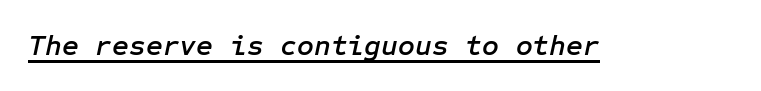
If you drew a line through each stem, it would be angled. Check the space under the baseline: a stroke is drawn there. Spacing between characters is what you'd get straight out of the box.
